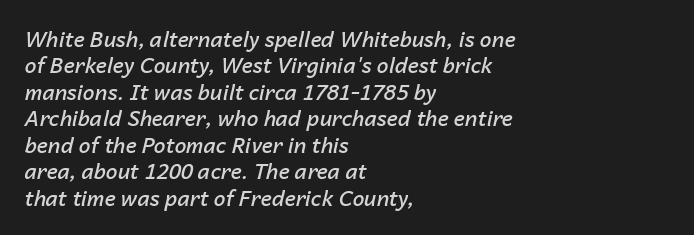
{"italic": "yes", "lean": "right", "slant_degrees": 14, "bold": "semi", "underline": "no", "align": "left", "line_spacing": "normal", "line_spacing_ratio": 1.26, "letter_spacing": "normal", "letter_spacing_em": 0.0, "glyph_px": 21}
